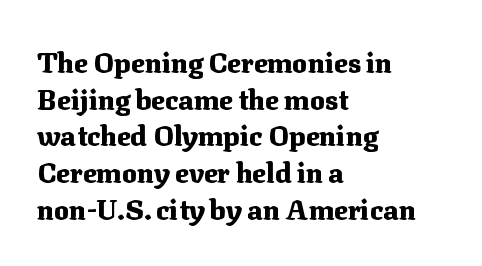
Q: Is the text bold? A: Yes.
Q: Is the text italic (slanted)? A: No, it is upright.
Q: Is the typeface a serif or a sans-serif typeface? A: Serif.
Q: Is the text underlined? A: No.
Q: How is the paragraph aligned? A: Left-aligned.
Q: Is the spacing between letters normal or unusually wide? A: Normal.
Q: Is the spacing between lines tight, normal or loose? A: Normal.
Q: Width (condensed, normal, or wide)? A: Normal.
Q: Stroke contrast? A: Medium.
Q: x-height? A: Medium.
Q: Monospaced? A: No.
